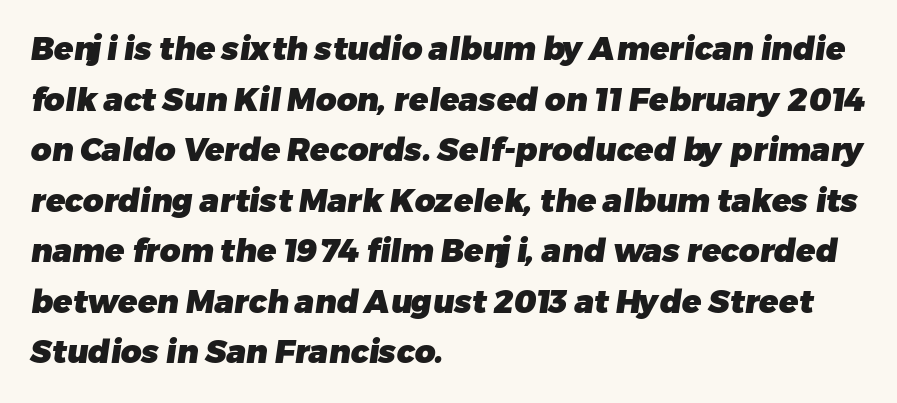
{"serif": "no", "bold": "yes", "weight": "heavy", "width": "normal", "stroke_contrast": "low", "x_height": "medium", "monospaced": "no", "underline": "no", "align": "left", "line_spacing": "normal", "line_spacing_ratio": 1.58, "letter_spacing": "normal", "letter_spacing_em": 0.0, "glyph_px": 32}
